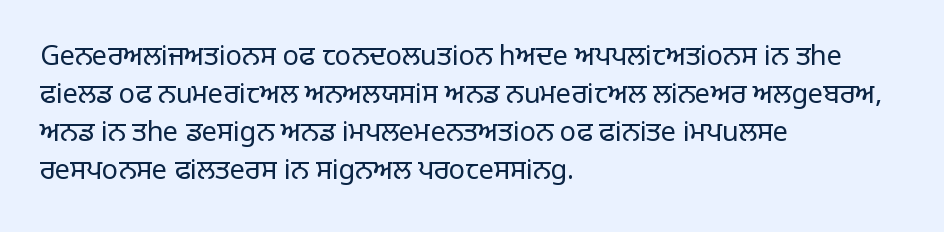
Q: Is the text bold? A: No.
Q: Is the text italic (slanted)? A: No, it is upright.
Q: Is the text underlined? A: No.
Q: How is the paragraph aligned? A: Left-aligned.
Q: Is the spacing between letters normal or unusually wide? A: Normal.
Q: Is the spacing between lines tight, normal or loose? A: Normal.
